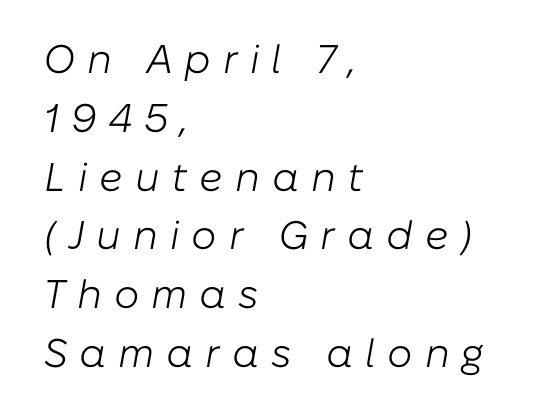
{"italic": "yes", "lean": "right", "slant_degrees": 10, "bold": "no", "weight": "light", "width": "normal", "stroke_contrast": "low", "x_height": "medium", "monospaced": "no", "underline": "no", "align": "left", "line_spacing": "normal", "line_spacing_ratio": 1.47, "letter_spacing": "wide", "letter_spacing_em": 0.3, "glyph_px": 40}
